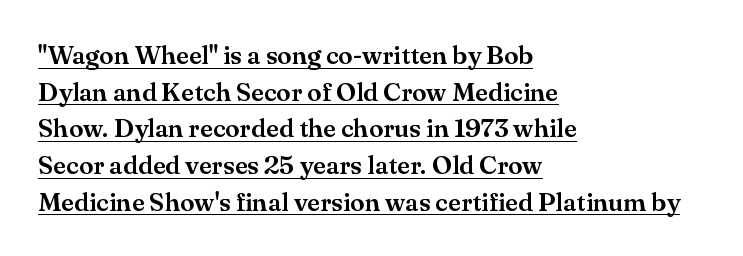
{"italic": "no", "underline": "yes", "align": "left", "line_spacing": "normal", "line_spacing_ratio": 1.41, "letter_spacing": "normal", "letter_spacing_em": 0.0, "glyph_px": 26}
